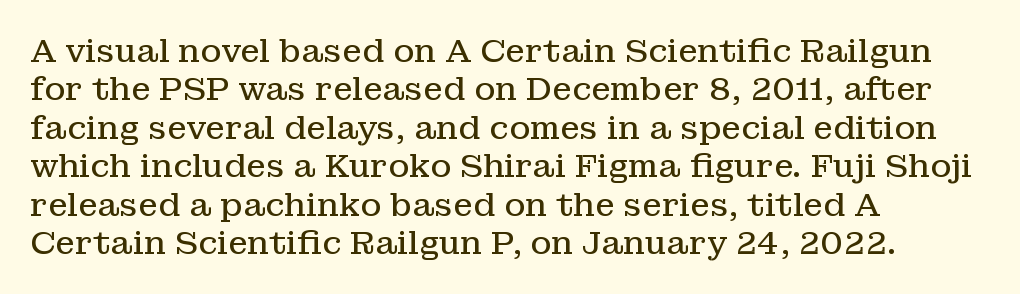
The image shows 32 px regular-weight serif type, upright; set left-aligned, line spacing 1.2x, normal letter spacing, not underlined; low stroke contrast and a medium x-height.
